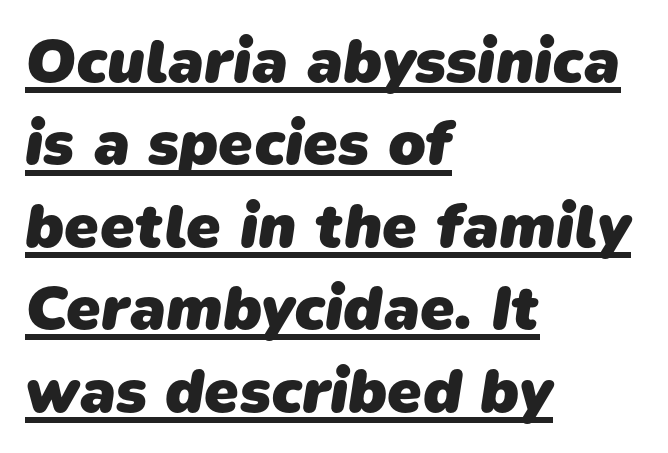
Strong, thick strokes mark this as bold type. Between one letter and the next there's only the usual sliver of space. Is the block centered? No — it sits flush against the left margin. The designer left line spacing at the default. This rendering features underlined lettering. The type family on display is of the sans-serif kind.
